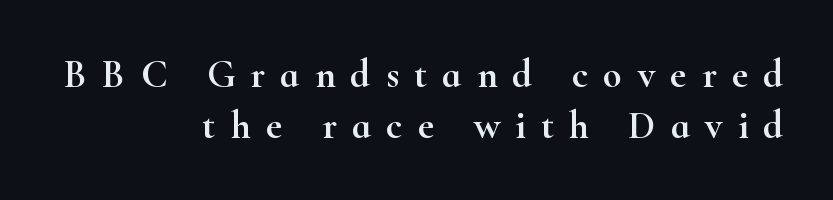
The leading is moderate, giving the passage an even texture. The rendering uses natural spacing where letterforms have individual widths. Descenders hang freely into open space. The type family on display is of the serif kind. Typeset ragged left — the right edge is the straight one.
